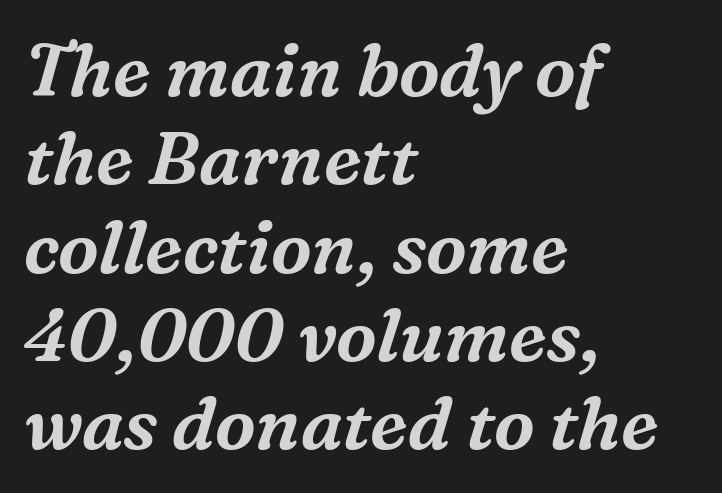
Tall strokes in this sample are angled rather than plumb. The letters carry serifs — small finishing strokes at the ends of their stems. Honestly, the letter spacing is just normal — you wouldn't notice it. Rule under the text: the space is simply empty. The passage is arranged the way most books set body copy — flush left.
